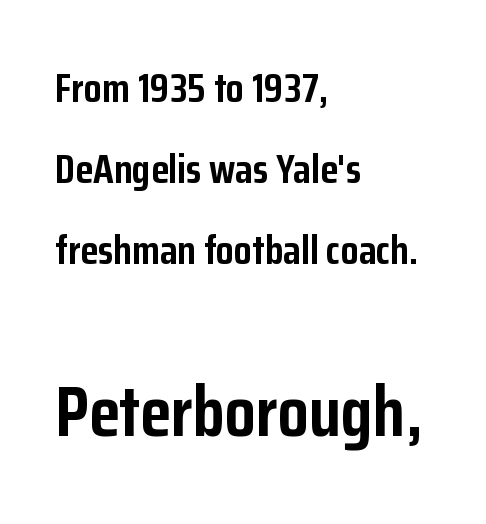
{"serif": "no", "italic": "no", "bold": "yes", "weight": "semibold", "width": "condensed", "stroke_contrast": "low", "x_height": "medium", "monospaced": "no", "underline": "no", "align": "left", "line_spacing": "loose", "line_spacing_ratio": 1.98, "letter_spacing": "normal", "letter_spacing_em": 0.0, "larger_block": "second", "size_ratio": 1.73, "glyph_px": 71}
